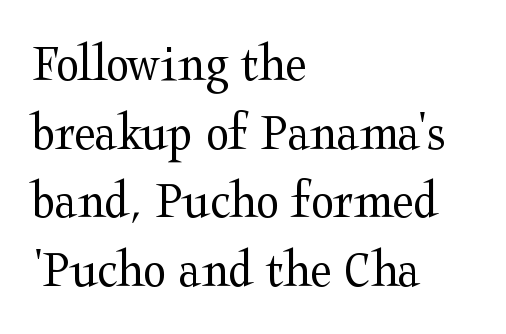
Q: Is the text bold? A: No.
Q: Is the text italic (slanted)? A: No, it is upright.
Q: Is the typeface a serif or a sans-serif typeface? A: Serif.
Q: Is the text underlined? A: No.
Q: How is the paragraph aligned? A: Left-aligned.
Q: Is the spacing between letters normal or unusually wide? A: Normal.
Q: Is the spacing between lines tight, normal or loose? A: Normal.
Q: Width (condensed, normal, or wide)? A: Wide.
Q: Stroke contrast? A: Medium.
Q: x-height? A: Medium.
Q: Monospaced? A: No.
